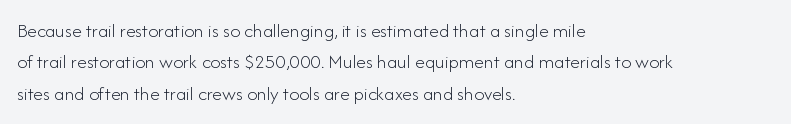
{"italic": "no", "bold": "no", "underline": "no", "align": "left", "line_spacing": "normal", "line_spacing_ratio": 1.57, "letter_spacing": "normal", "letter_spacing_em": 0.0, "glyph_px": 20}
